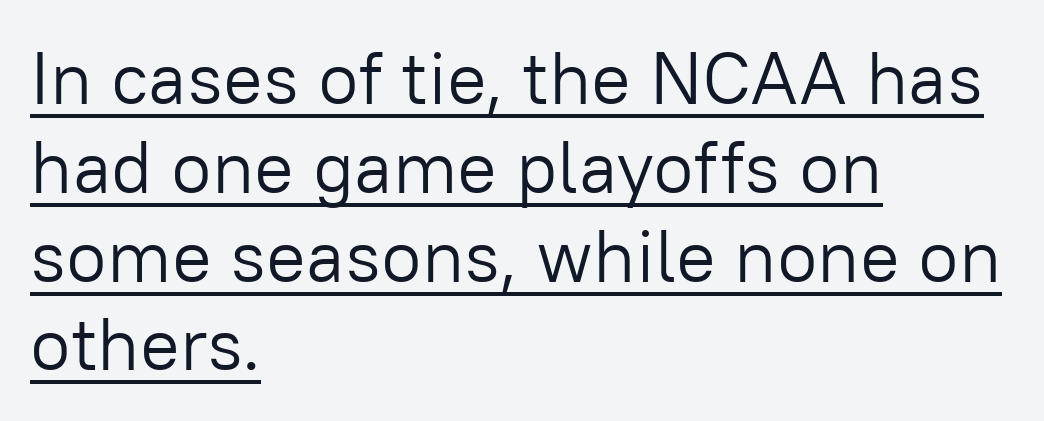
The image shows 74 px light sans-serif type, upright; set left-aligned, line spacing 1.2x, normal letter spacing, underlined; low stroke contrast and a medium x-height.
